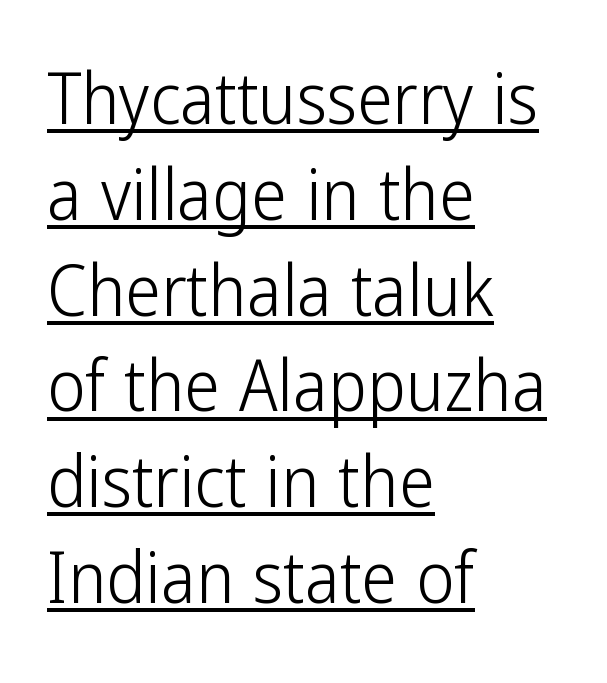
{"serif": "no", "italic": "no", "bold": "no", "weight": "light", "width": "condensed", "stroke_contrast": "low", "x_height": "medium", "monospaced": "no", "underline": "yes", "align": "left", "line_spacing": "normal", "line_spacing_ratio": 1.33, "letter_spacing": "normal", "letter_spacing_em": 0.0, "glyph_px": 72}
